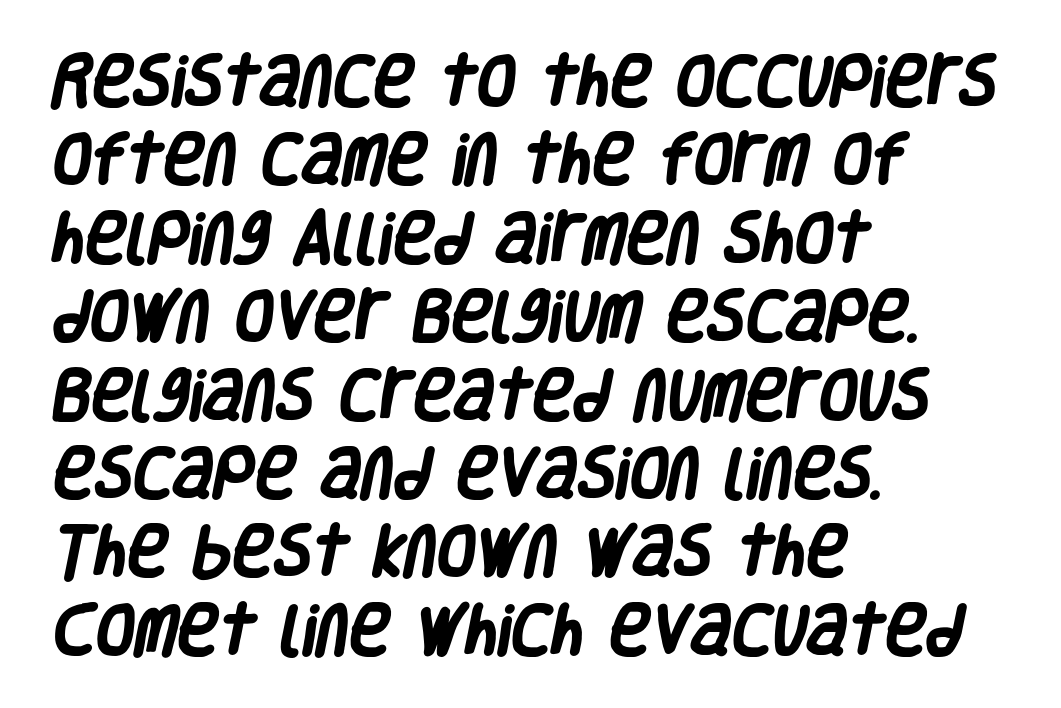
The image shows 56 px heavy, condensed sans-serif type; set left-aligned, normal line spacing (1.4x), normal letter spacing, not underlined; low stroke contrast and a large x-height.
